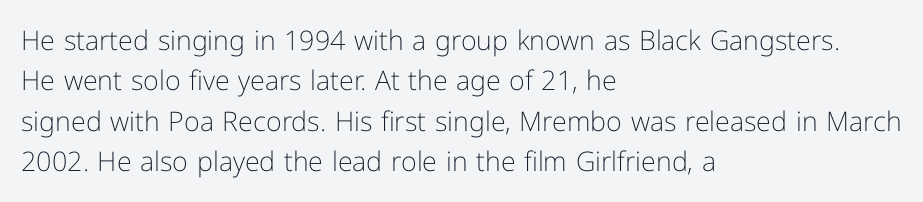
The passage shown stacks its lines at a standard gap. Students, note that the glyphs here touch the page at normal intervals. This reads as an unemphasized weight, regular at the heaviest. Typeset ragged right — the left edge is the straight one. No italicization has been applied; the sample stays upright.
